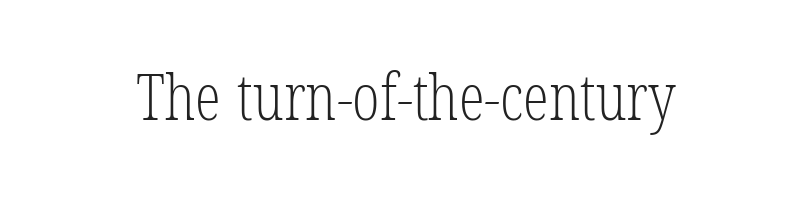
The image shows 65 px light, condensed serif type; set normal letter spacing, not underlined; low stroke contrast and a medium x-height.
